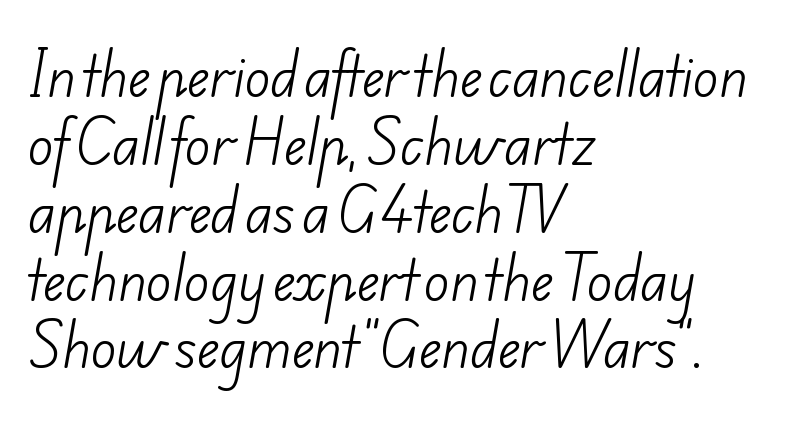
Q: Is the text bold? A: No.
Q: Is the typeface a serif or a sans-serif typeface? A: Sans-serif.
Q: Is the text underlined? A: No.
Q: How is the paragraph aligned? A: Left-aligned.
Q: Is the spacing between letters normal or unusually wide? A: Normal.
Q: Is the spacing between lines tight, normal or loose? A: Normal.
Q: Width (condensed, normal, or wide)? A: Normal.
Q: Stroke contrast? A: Low.
Q: x-height? A: Small.
Q: Monospaced? A: No.
